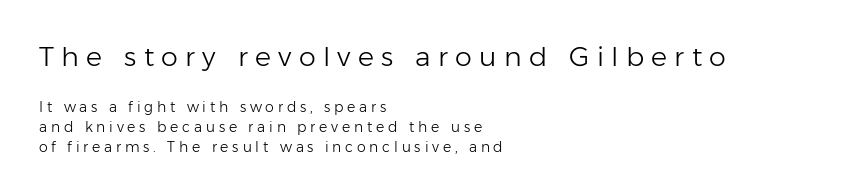
{"italic": "no", "bold": "no", "underline": "no", "align": "left", "line_spacing": "normal", "line_spacing_ratio": 1.4, "letter_spacing": "wide", "letter_spacing_em": 0.27, "larger_block": "first", "size_ratio": 1.93, "glyph_px": 27}
